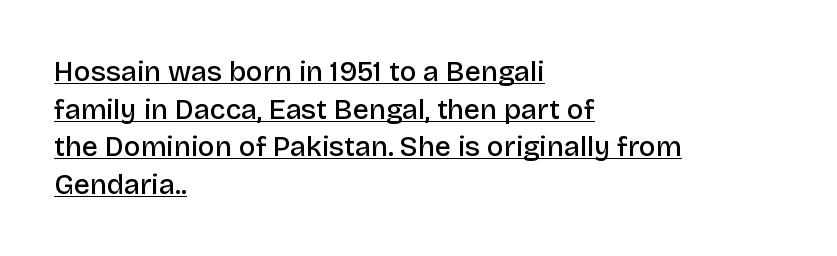
Compared with a centered layout, this one pins lines to the left instead. Does extra space separate the letters? No, they use regular spacing. The face used here is a sans, in the tradition of grotesques and geometrics. These lines are rendered in a variable-pitch font. I'd describe the lettering as semibold — firm but not a full bold. Looks like someone drew a line under every word here.
